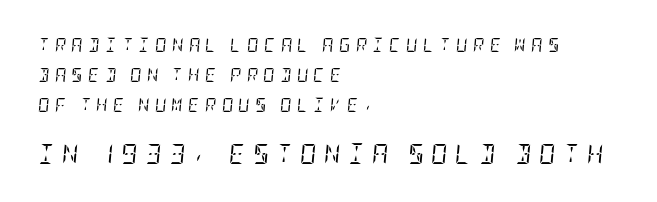
Q: Is the text bold? A: No.
Q: Is the text italic (slanted)? A: Yes, it leans right by about 5 degrees.
Q: Is the text underlined? A: No.
Q: How is the paragraph aligned? A: Left-aligned.
Q: Is the spacing between letters normal or unusually wide? A: Unusually wide.
Q: Is the spacing between lines tight, normal or loose? A: Loose.
Q: Which block of text is set in a larger size, the first (top) or the second (bottom)? A: The second (bottom) one.
